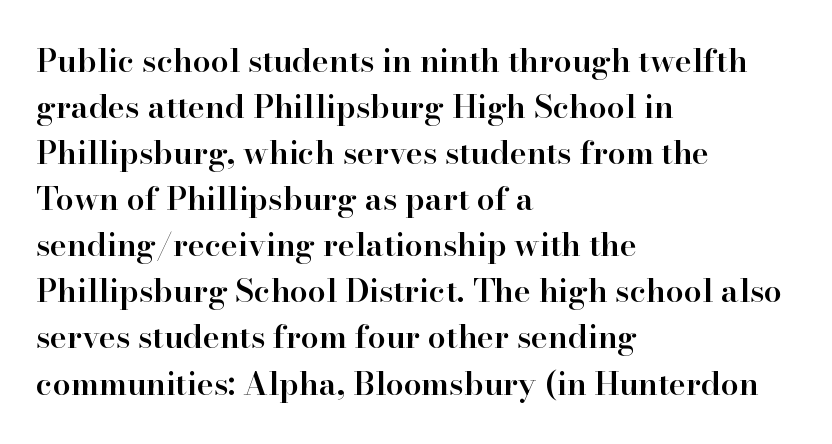
{"serif": "yes", "italic": "no", "bold": "semi", "weight": "semibold", "width": "normal", "stroke_contrast": "high", "x_height": "small", "monospaced": "no", "underline": "no", "align": "left", "line_spacing": "normal", "line_spacing_ratio": 1.44, "letter_spacing": "normal", "letter_spacing_em": 0.0, "glyph_px": 32}
